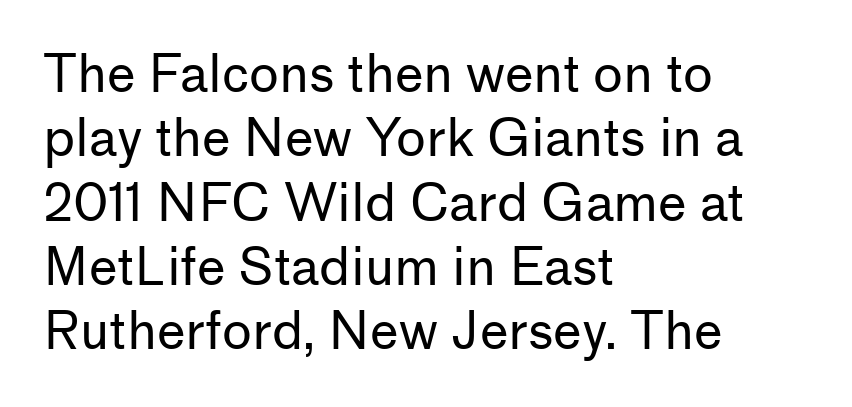
{"serif": "no", "italic": "no", "bold": "no", "weight": "regular", "width": "normal", "stroke_contrast": "low", "x_height": "medium", "monospaced": "no", "underline": "no", "align": "left", "line_spacing": "normal", "line_spacing_ratio": 1.26, "letter_spacing": "normal", "letter_spacing_em": 0.0, "glyph_px": 51}
